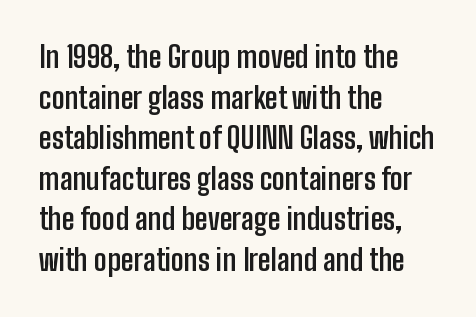
Q: Is the text bold? A: Yes.
Q: Is the text italic (slanted)? A: No, it is upright.
Q: Is the typeface a serif or a sans-serif typeface? A: Sans-serif.
Q: Is the text underlined? A: No.
Q: How is the paragraph aligned? A: Left-aligned.
Q: Is the spacing between letters normal or unusually wide? A: Normal.
Q: Is the spacing between lines tight, normal or loose? A: Normal.
Q: Width (condensed, normal, or wide)? A: Condensed.
Q: Stroke contrast? A: Low.
Q: x-height? A: Medium.
Q: Monospaced? A: No.
